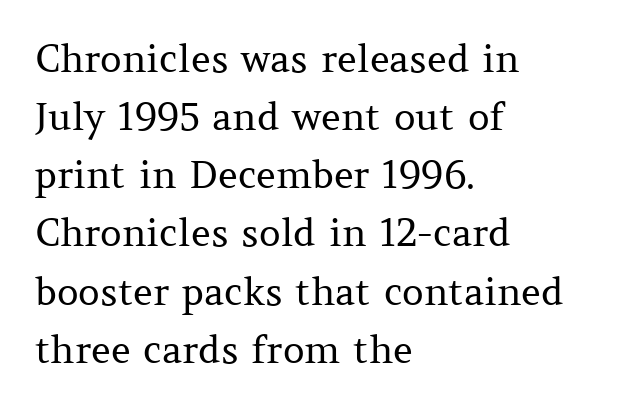
The image shows 38 px regular-weight serif type, upright; set left-aligned, normal line spacing (1.53x), normal letter spacing, not underlined; medium stroke contrast and a medium x-height.
